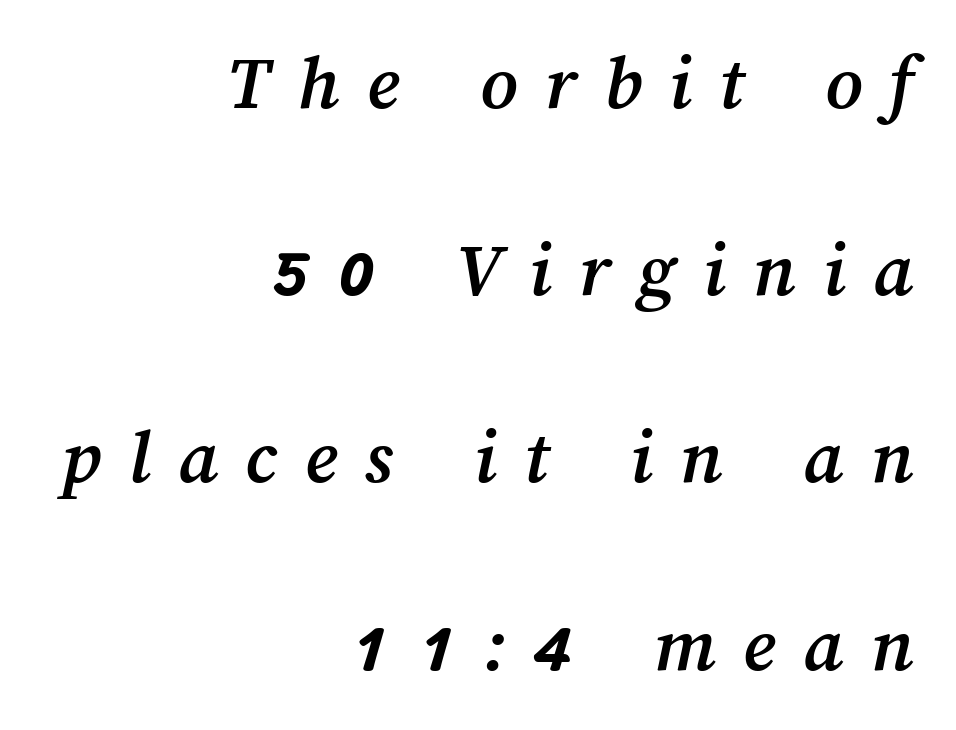
Q: Is the text underlined? A: No.
Q: How is the paragraph aligned? A: Right-aligned.
Q: Is the spacing between letters normal or unusually wide? A: Unusually wide.
Q: Is the spacing between lines tight, normal or loose? A: Loose.
Q: Width (condensed, normal, or wide)? A: Normal.
Q: Stroke contrast? A: Medium.
Q: x-height? A: Medium.
Q: Monospaced? A: No.
